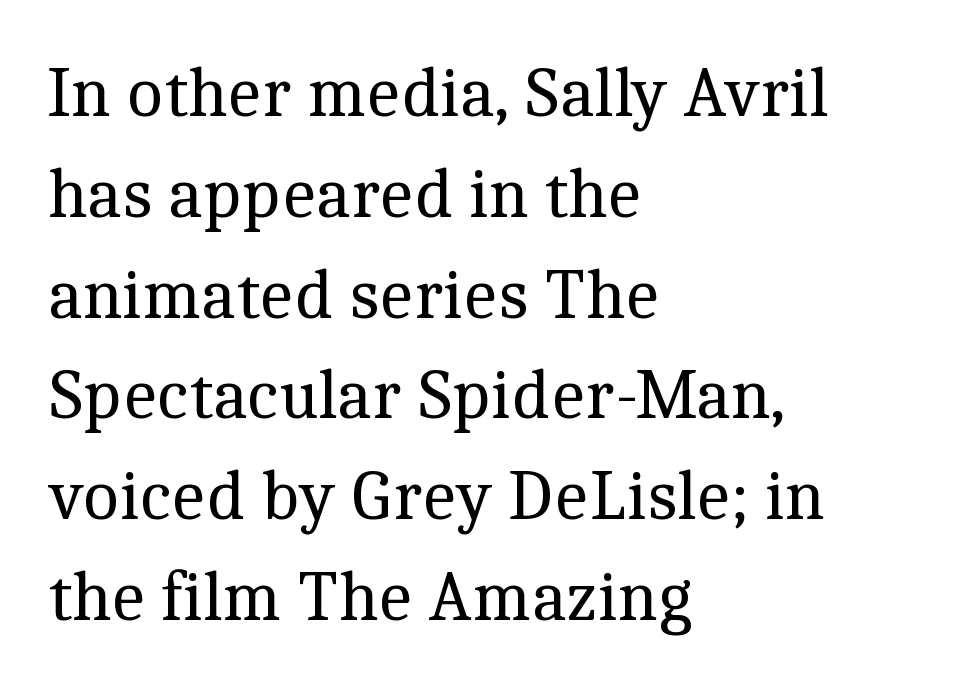
Q: Is the text bold? A: No.
Q: Is the text italic (slanted)? A: No, it is upright.
Q: Is the typeface a serif or a sans-serif typeface? A: Serif.
Q: Is the text underlined? A: No.
Q: How is the paragraph aligned? A: Left-aligned.
Q: Is the spacing between letters normal or unusually wide? A: Normal.
Q: Is the spacing between lines tight, normal or loose? A: Normal.
Q: Width (condensed, normal, or wide)? A: Normal.
Q: x-height? A: Medium.
Q: Monospaced? A: No.
